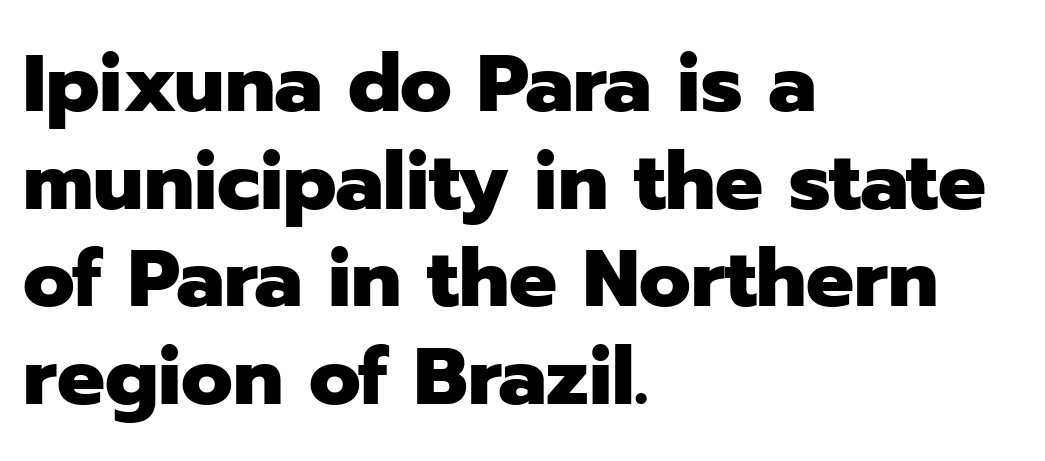
The image shows 80 px heavy sans-serif type, upright; set left-aligned, line spacing 1.22x, normal letter spacing, not underlined; low stroke contrast and a medium x-height.
